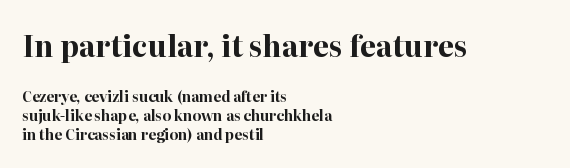
Q: Is the text bold? A: Yes.
Q: Is the text italic (slanted)? A: No, it is upright.
Q: Is the typeface a serif or a sans-serif typeface? A: Serif.
Q: Is the text underlined? A: No.
Q: How is the paragraph aligned? A: Left-aligned.
Q: Is the spacing between letters normal or unusually wide? A: Normal.
Q: Is the spacing between lines tight, normal or loose? A: Normal.
Q: Which block of text is set in a larger size, the first (top) or the second (bottom)? A: The first (top) one.
Q: Width (condensed, normal, or wide)? A: Normal.
Q: Stroke contrast? A: High.
Q: x-height? A: Medium.
Q: Monospaced? A: No.
